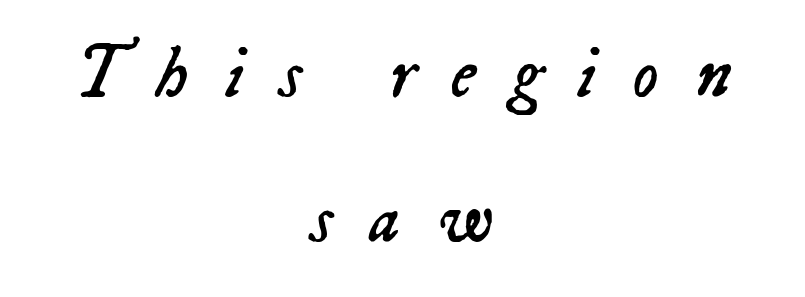
{"italic": "yes", "lean": "right", "slant_degrees": 23, "bold": "no", "weight": "regular", "width": "normal", "stroke_contrast": "low", "x_height": "medium", "monospaced": "no", "underline": "no", "align": "center", "line_spacing": "loose", "line_spacing_ratio": 1.98, "letter_spacing": "wide", "letter_spacing_em": 0.49, "glyph_px": 73}
